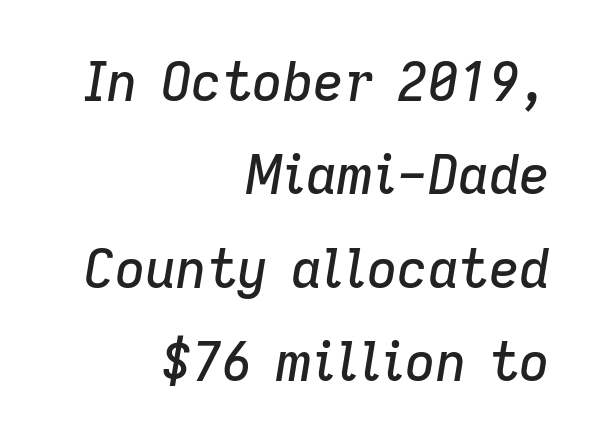
The image shows 53 px text type, italic (leaning right); set right-aligned, line spacing 1.76x, normal letter spacing, not underlined; low stroke contrast and a medium x-height.
